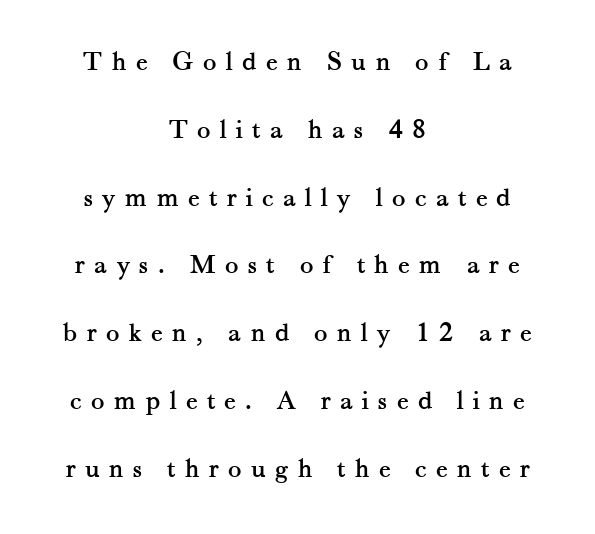
{"serif": "yes", "italic": "no", "width": "normal", "stroke_contrast": "medium", "x_height": "small", "monospaced": "no", "underline": "no", "align": "center", "line_spacing": "loose", "line_spacing_ratio": 2.42, "letter_spacing": "wide", "letter_spacing_em": 0.33, "glyph_px": 28}
